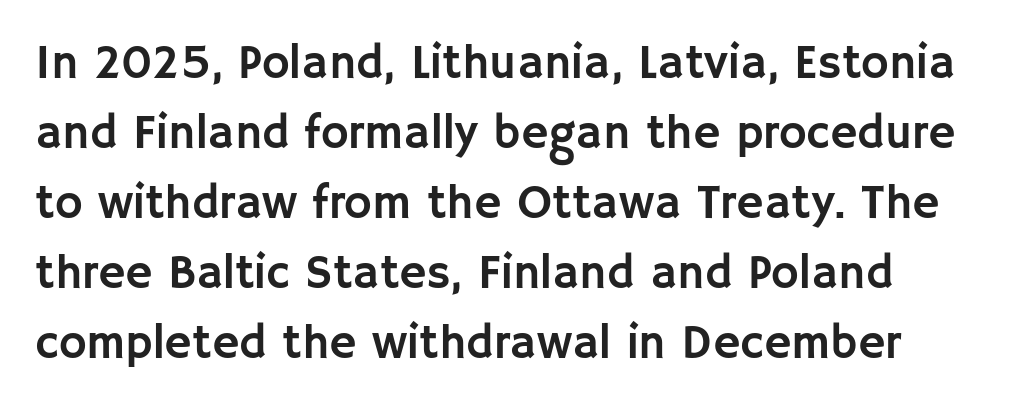
{"serif": "no", "italic": "no", "width": "normal", "stroke_contrast": "low", "x_height": "large", "monospaced": "no", "underline": "no", "line_spacing": "normal", "line_spacing_ratio": 1.49, "letter_spacing": "normal", "letter_spacing_em": 0.0, "glyph_px": 47}
